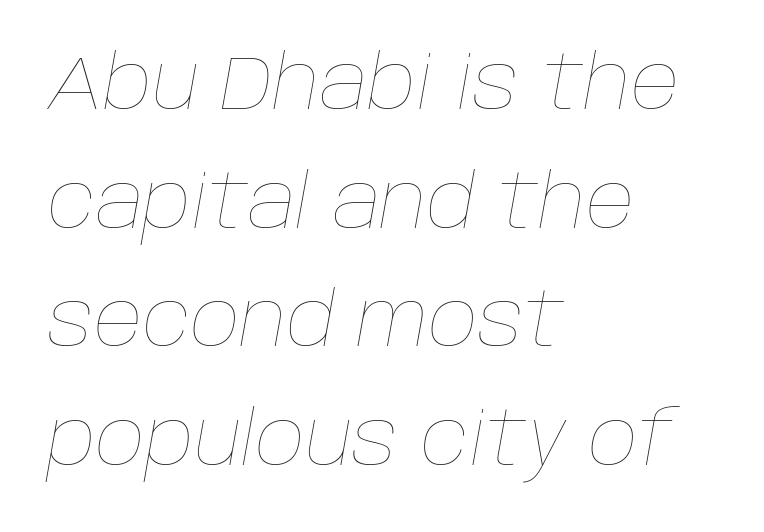
Q: Is the text bold? A: No.
Q: Is the text italic (slanted)? A: Yes, it leans right by about 10 degrees.
Q: Is the text underlined? A: No.
Q: How is the paragraph aligned? A: Left-aligned.
Q: Is the spacing between letters normal or unusually wide? A: Normal.
Q: Is the spacing between lines tight, normal or loose? A: Normal.
Q: Width (condensed, normal, or wide)? A: Normal.
Q: Stroke contrast? A: Low.
Q: x-height? A: Large.
Q: Monospaced? A: No.
